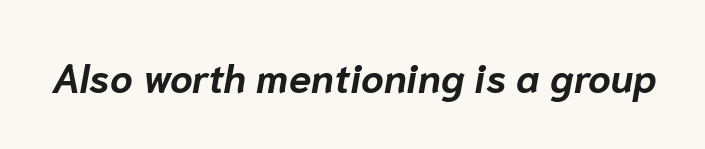
Q: Is the text bold? A: Yes.
Q: Is the text italic (slanted)? A: Yes, it leans right by about 10 degrees.
Q: Is the text underlined? A: No.
Q: Is the spacing between letters normal or unusually wide? A: Normal.
Q: Width (condensed, normal, or wide)? A: Normal.
Q: Stroke contrast? A: Low.
Q: x-height? A: Medium.
Q: Monospaced? A: No.
